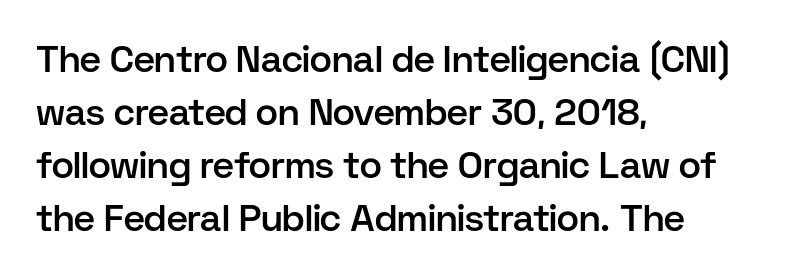
Q: Is the text bold? A: Semi-bold.
Q: Is the text italic (slanted)? A: No, it is upright.
Q: Is the typeface a serif or a sans-serif typeface? A: Sans-serif.
Q: Is the text underlined? A: No.
Q: How is the paragraph aligned? A: Left-aligned.
Q: Is the spacing between letters normal or unusually wide? A: Normal.
Q: Is the spacing between lines tight, normal or loose? A: Normal.
Q: Width (condensed, normal, or wide)? A: Normal.
Q: Stroke contrast? A: Low.
Q: x-height? A: Medium.
Q: Monospaced? A: No.
